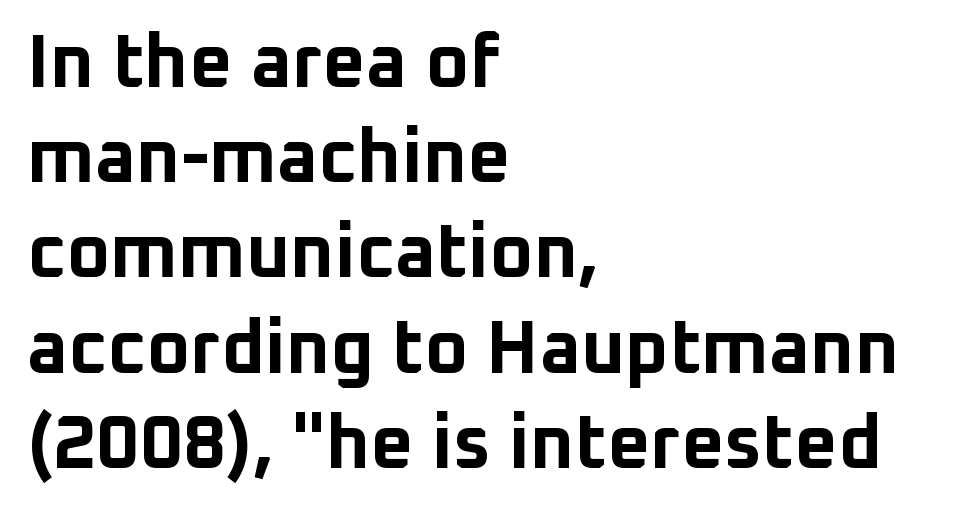
The text block is weighted toward the left margin, trailing off unevenly rightward. Each letter keeps its own natural width here, so spacing adapts to shape. Tracking here is standard; glyphs follow each other at the usual distance. Unlike a traditional serif, this face leaves its strokes unadorned. The glyphs are unaccompanied by any horizontal stroke below them.
